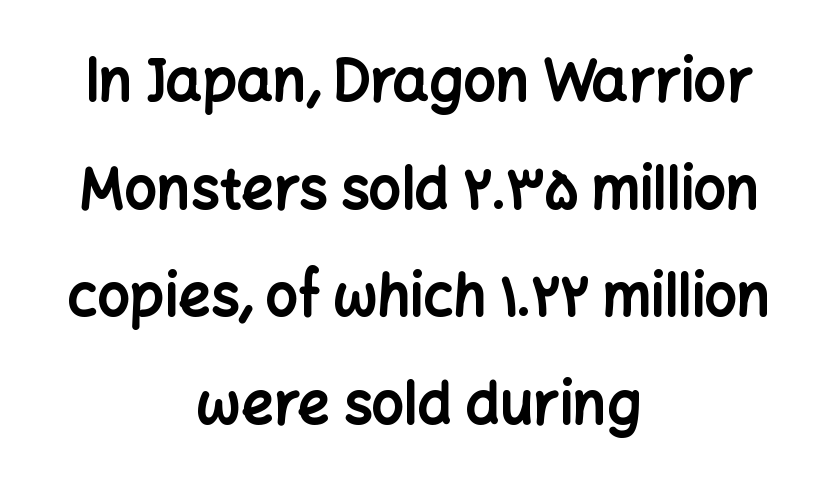
Q: Is the text bold? A: Yes.
Q: Is the text italic (slanted)? A: No, it is upright.
Q: Is the typeface a serif or a sans-serif typeface? A: Sans-serif.
Q: Is the text underlined? A: No.
Q: How is the paragraph aligned? A: Centered.
Q: Is the spacing between letters normal or unusually wide? A: Normal.
Q: Width (condensed, normal, or wide)? A: Normal.
Q: Stroke contrast? A: Low.
Q: x-height? A: Medium.
Q: Monospaced? A: No.
